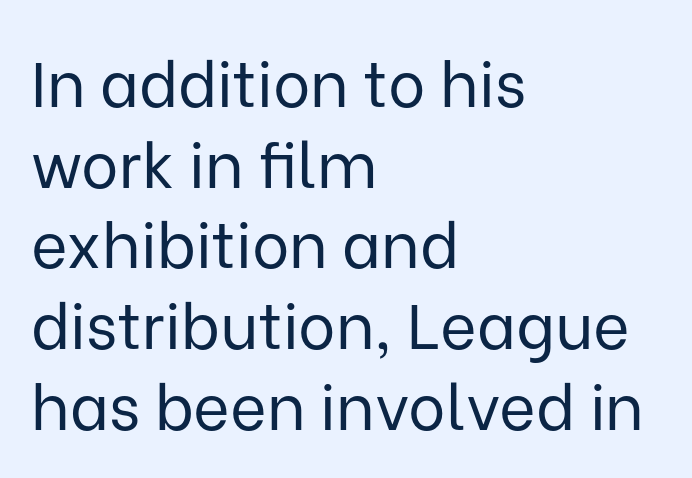
The image shows 63 px regular-weight sans-serif type, upright; set left-aligned, normal line spacing (1.28x), normal letter spacing, not underlined; low stroke contrast and a medium x-height.
